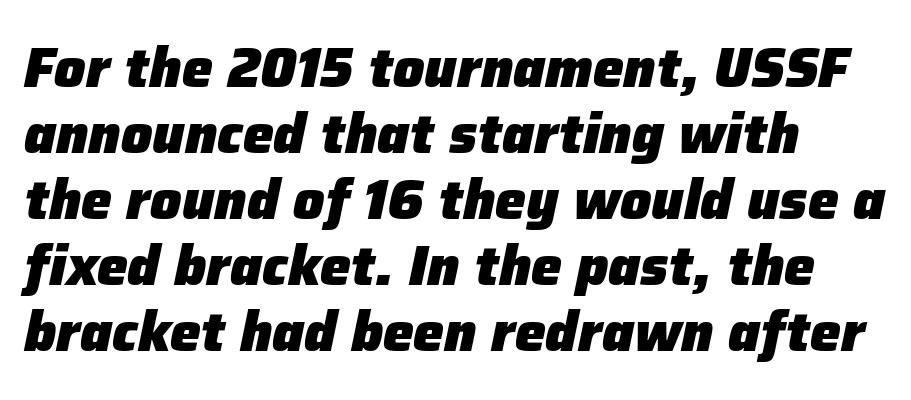
{"italic": "yes", "lean": "right", "slant_degrees": 12, "bold": "yes", "weight": "heavy", "width": "normal", "stroke_contrast": "low", "x_height": "medium", "monospaced": "no", "underline": "no", "align": "left", "line_spacing_ratio": 1.2, "letter_spacing": "normal", "letter_spacing_em": 0.0, "glyph_px": 55}
